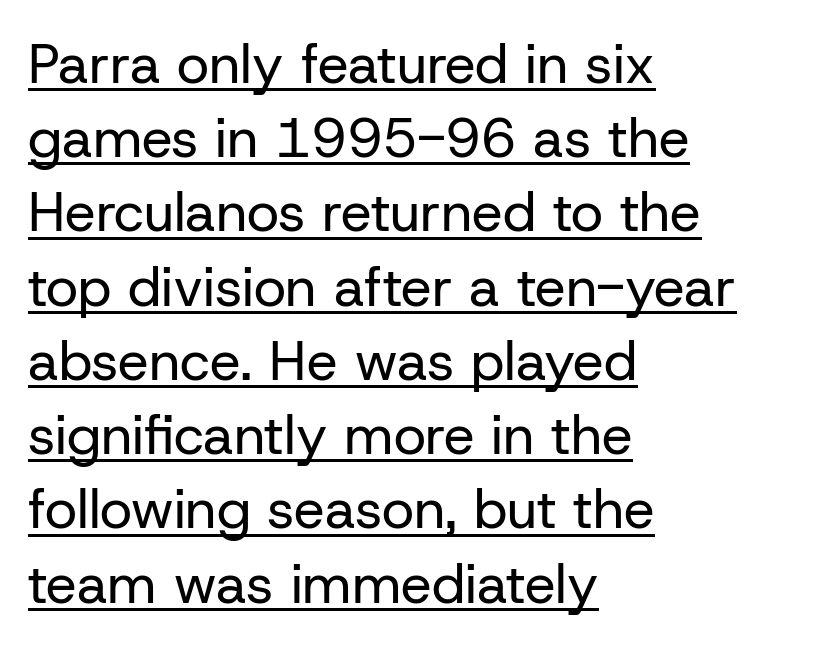
Is the letter spacing exaggerated? No — it looks like the ordinary default. Compared with a centered layout, this one pins lines to the left instead. Has an underline been added? It has. Spacing verdict: proportional, widths tailored to each character. This sample keeps an unexceptional amount of space between lines.
